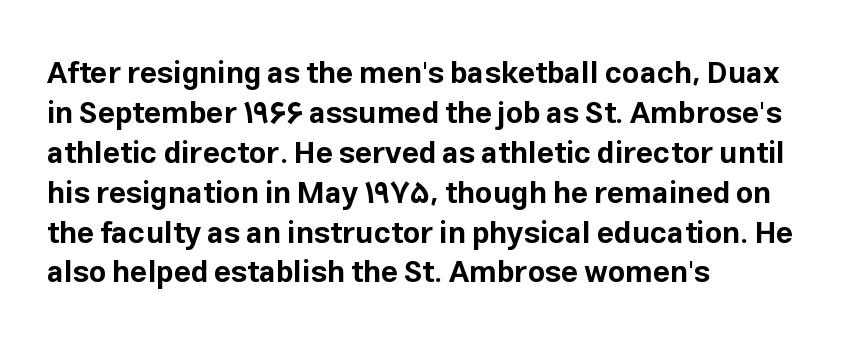
{"serif": "no", "italic": "no", "bold": "yes", "weight": "bold", "width": "normal", "stroke_contrast": "low", "x_height": "medium", "monospaced": "no", "underline": "no", "align": "left", "line_spacing": "normal", "line_spacing_ratio": 1.33, "letter_spacing": "normal", "letter_spacing_em": 0.0, "glyph_px": 30}
